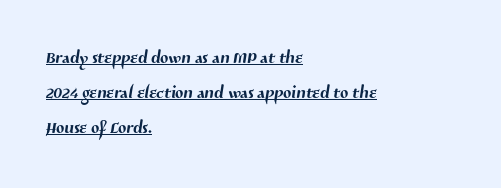
The image shows 24 px text type; set left-aligned, normal line spacing (1.46x), normal letter spacing, underlined.
